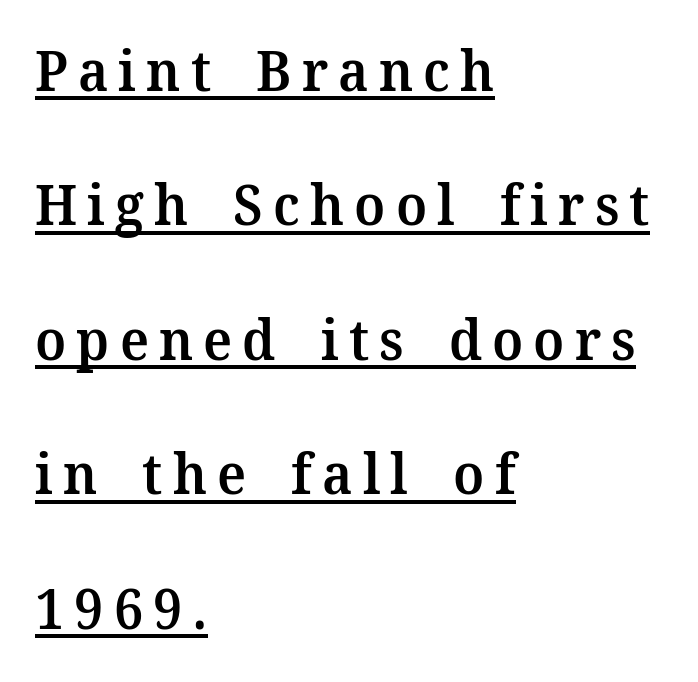
A typesetter would call this proportional, since set widths differ per character. Yep, those are serifs on the letters. How heavy is the stroke? Medium-heavy — a semibold, shy of bold. This block would shrink considerably if given ordinary leading; it's expanded now.
